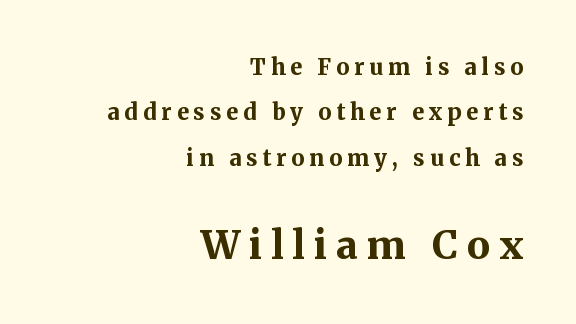
{"serif": "yes", "italic": "no", "bold": "yes", "weight": "bold", "width": "normal", "stroke_contrast": "medium", "x_height": "medium", "monospaced": "no", "underline": "no", "align": "right", "line_spacing": "loose", "line_spacing_ratio": 2.06, "letter_spacing": "wide", "letter_spacing_em": 0.23, "larger_block": "second", "size_ratio": 1.77, "glyph_px": 39}
